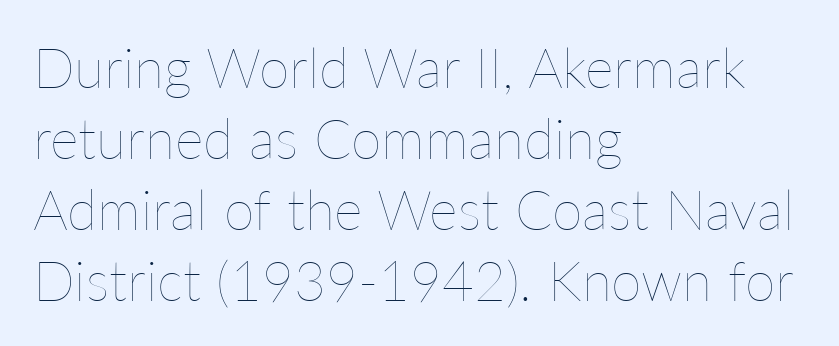
{"italic": "no", "bold": "no", "weight": "thin", "width": "normal", "stroke_contrast": "low", "x_height": "medium", "monospaced": "no", "underline": "no", "align": "left", "line_spacing": "normal", "line_spacing_ratio": 1.29, "letter_spacing": "normal", "letter_spacing_em": 0.0, "glyph_px": 55}
